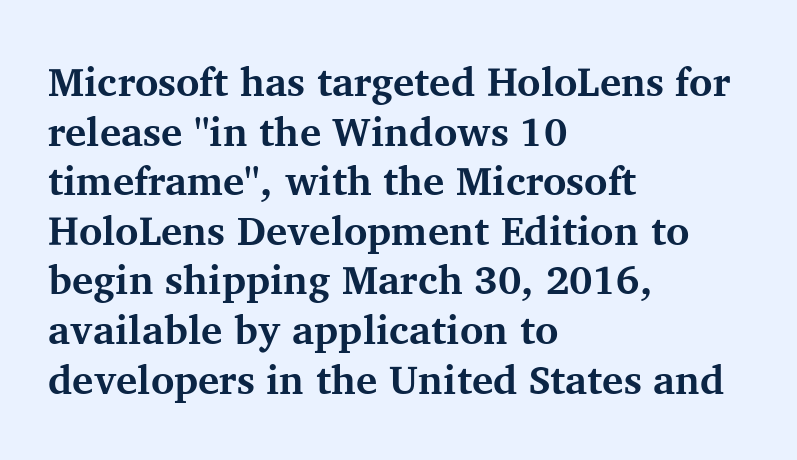
Q: Is the text bold? A: Yes.
Q: Is the text italic (slanted)? A: No, it is upright.
Q: Is the typeface a serif or a sans-serif typeface? A: Serif.
Q: Is the text underlined? A: No.
Q: How is the paragraph aligned? A: Left-aligned.
Q: Is the spacing between letters normal or unusually wide? A: Normal.
Q: Width (condensed, normal, or wide)? A: Normal.
Q: Stroke contrast? A: Medium.
Q: x-height? A: Medium.
Q: Monospaced? A: No.
